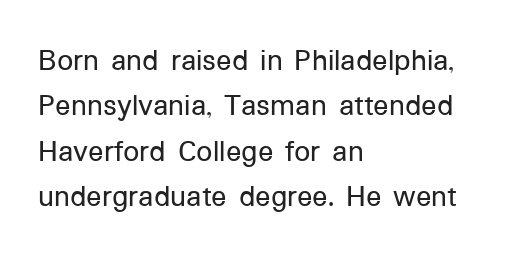
Serif or sans? Sans — the stroke terminals are bare. Rule under the text: the space is simply empty. The letters advance in unequal steps, a hallmark of proportional type. Tracking value appears to be zero — textbook default spacing.
